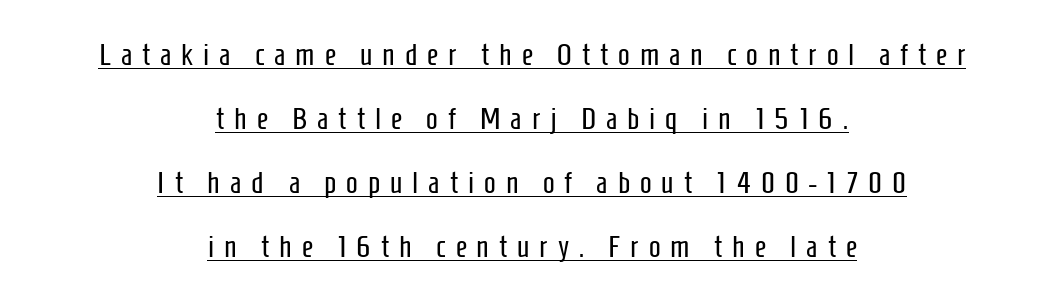
{"serif": "no", "italic": "no", "bold": "no", "weight": "regular", "width": "condensed", "stroke_contrast": "low", "x_height": "medium", "monospaced": "no", "underline": "yes", "align": "center", "line_spacing": "loose", "line_spacing_ratio": 2.06, "letter_spacing": "wide", "letter_spacing_em": 0.32, "glyph_px": 31}
